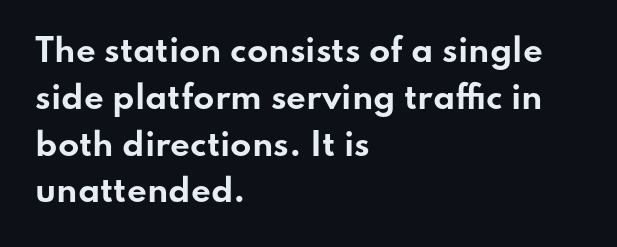
{"serif": "no", "italic": "no", "bold": "yes", "weight": "bold", "width": "wide", "stroke_contrast": "low", "x_height": "small", "monospaced": "no", "underline": "no", "align": "left", "line_spacing": "normal", "line_spacing_ratio": 1.51, "letter_spacing": "normal", "letter_spacing_em": 0.0, "glyph_px": 31}
